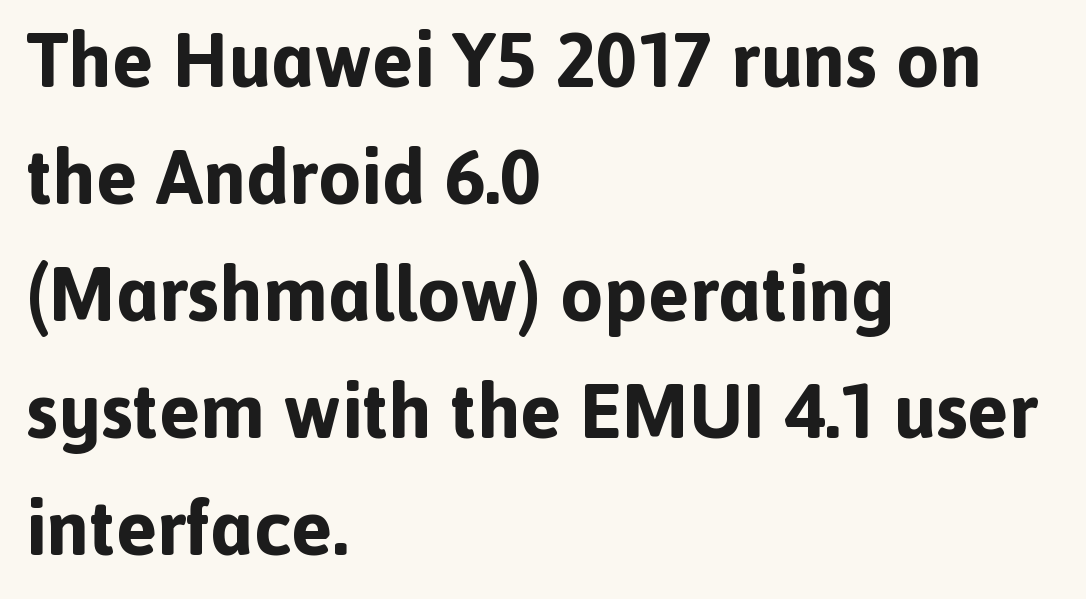
The face used here is rendered with its standard letterfit. Summary of vertical rhythm: regular, with standard interline spacing. Nothing sits at the stroke ends, so this counts as sans-serif. The rendering uses natural spacing where letterforms have individual widths. Anything drawn beneath the words? Only blank space. Heft: maximum for text — a bold.
